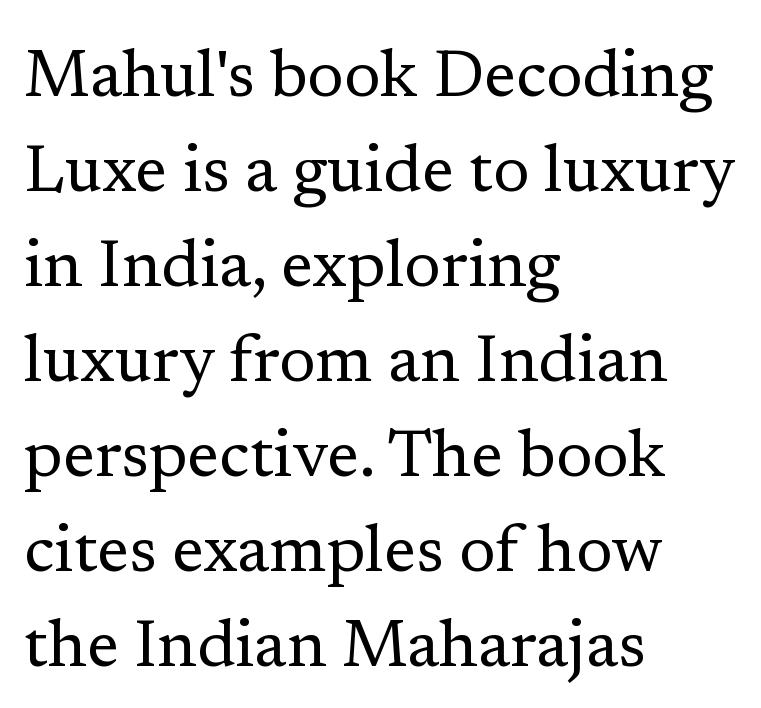
All the whitespace from short lines collects on the right. The horizontal fit of the characters is conventional and even. Weight: not bold — regular or lighter. A clean baseline with only descenders dipping below it. These lines are rendered in a variable-pitch font. Type style note: has serifs.
